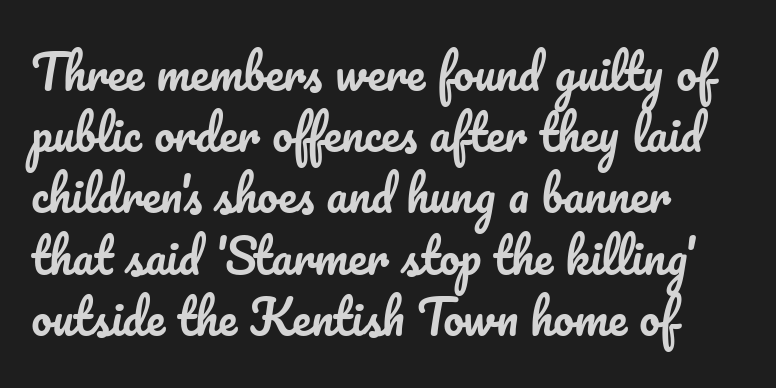
The image shows 46 px text type; set left-aligned, normal line spacing (1.33x), normal letter spacing, not underlined; low stroke contrast and a small x-height.
